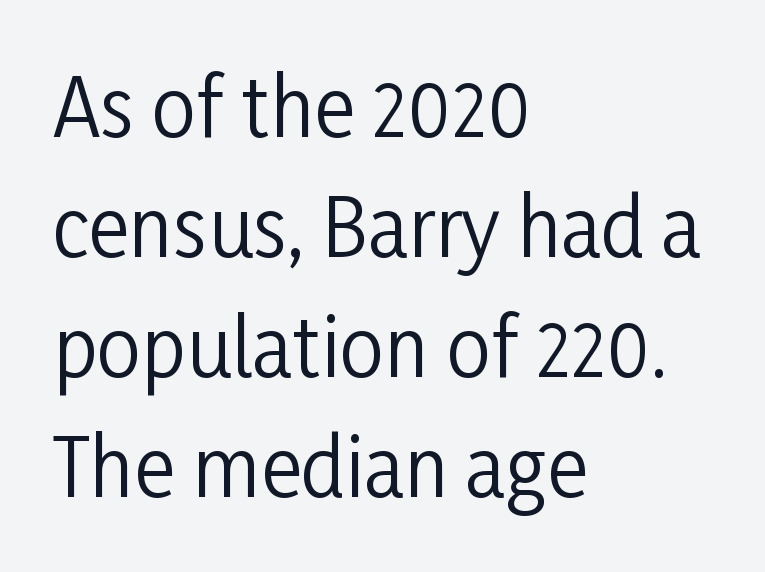
If you drew a line through each stem, it would be perfectly vertical. Grotesque or geometric, the face here clearly has no serifs. Note the varied advance widths — an 'i' is clearly narrower than an 'm'. The horizontal fit of the characters is conventional and even.
